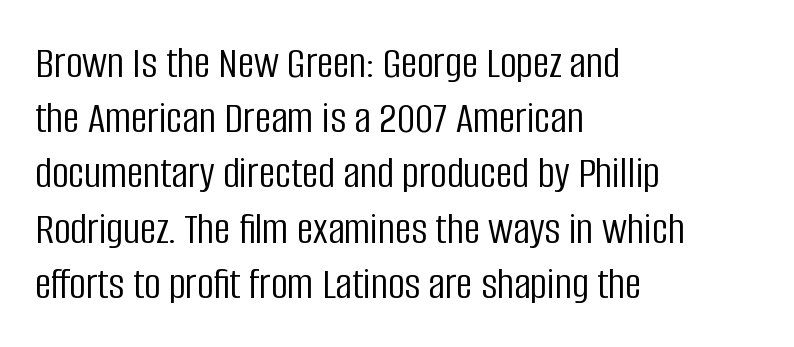
The image shows 46 px light, condensed sans-serif type, upright; set left-aligned, line spacing 1.2x, normal letter spacing, not underlined; low stroke contrast and a large x-height.
